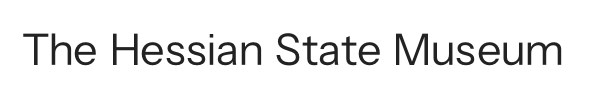
The image shows 45 px regular-weight sans-serif type, upright; set normal letter spacing, not underlined; low stroke contrast and a medium x-height.
